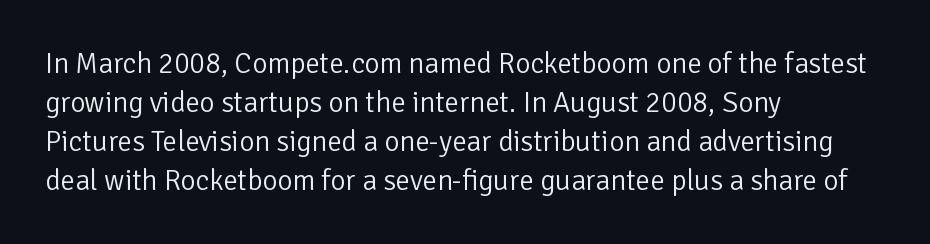
{"serif": "no", "italic": "no", "bold": "no", "weight": "light", "width": "normal", "stroke_contrast": "low", "x_height": "medium", "monospaced": "no", "underline": "no", "align": "left", "line_spacing": "normal", "line_spacing_ratio": 1.34, "letter_spacing": "normal", "letter_spacing_em": 0.0, "glyph_px": 29}
